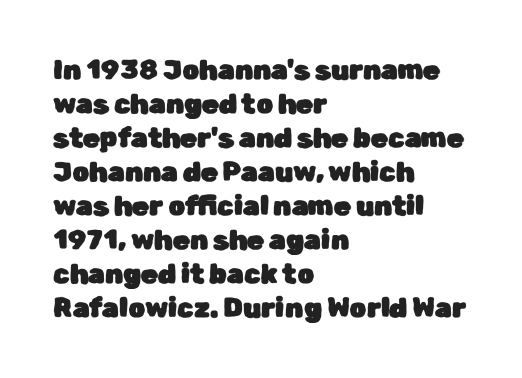
The image shows 27 px text type, upright; set left-aligned, normal line spacing (1.26x), normal letter spacing, not underlined.
